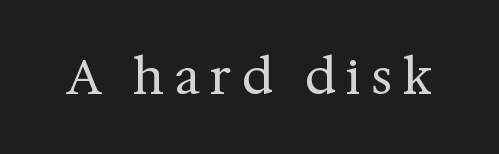
Looks like regular typesetting: each glyph gets only the width it needs. The weight tops out at a normal text grade. Ascenders rise straight up at ninety degrees. I'd call this a serif setting — the letters wear small feet. The passage shown has open, widely tracked lettering throughout. Descenders are the only things crossing below the line.
